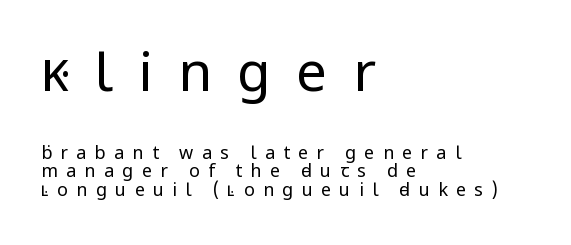
Is the block centered? No — it sits flush against the left margin. Descenders hang freely into open space. Quick note: not italic, upright. Note: larger setting up top, smaller setting below. The letterforms stand isolated, each surrounded by extra space. Looks like regular typesetting: each glyph gets only the width it needs.
